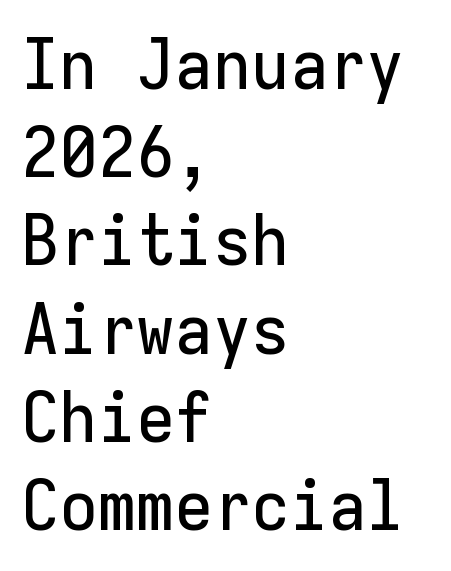
The image shows 70 px sans-serif type, upright, monospaced; set left-aligned, normal line spacing (1.26x), normal letter spacing, not underlined; low stroke contrast and a medium x-height.
